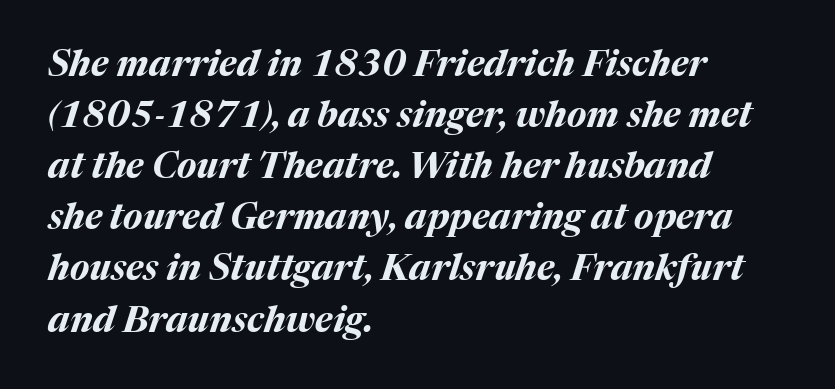
{"italic": "yes", "lean": "right", "slant_degrees": 17, "bold": "yes", "weight": "bold", "width": "normal", "stroke_contrast": "medium", "x_height": "medium", "monospaced": "no", "underline": "no", "align": "left", "line_spacing": "normal", "line_spacing_ratio": 1.42, "letter_spacing": "normal", "letter_spacing_em": 0.0, "glyph_px": 36}
